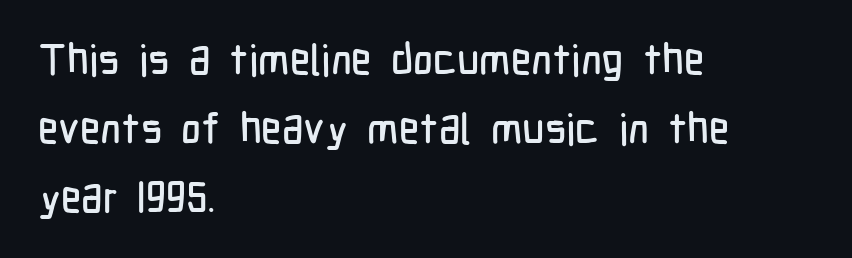
Q: Is the text italic (slanted)? A: No, it is upright.
Q: Is the typeface a serif or a sans-serif typeface? A: Sans-serif.
Q: Is the text underlined? A: No.
Q: How is the paragraph aligned? A: Left-aligned.
Q: Is the spacing between letters normal or unusually wide? A: Normal.
Q: Is the spacing between lines tight, normal or loose? A: Normal.
Q: Width (condensed, normal, or wide)? A: Condensed.
Q: Stroke contrast? A: Low.
Q: x-height? A: Medium.
Q: Monospaced? A: No.
